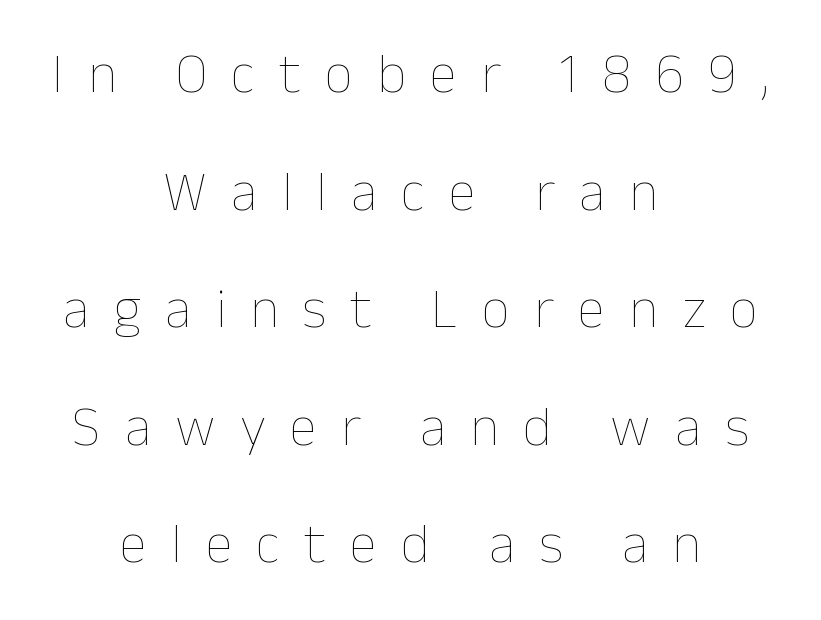
A light-to-regular cut is what we see here. Style check: upright. Look at the tracking — it's clearly loosened, letters drifting apart. The lines are spread far apart with generous leading. The strip under each line holds only bare page. This sample has the flowing, uneven cadence of proportional lettering.
